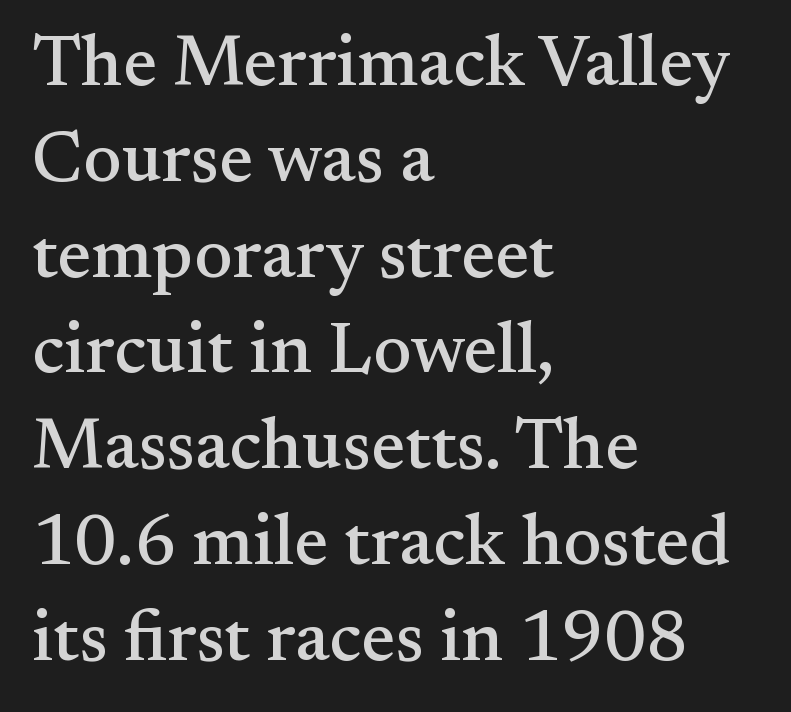
{"serif": "yes", "italic": "no", "width": "normal", "stroke_contrast": "medium", "x_height": "small", "monospaced": "no", "underline": "no", "align": "left", "line_spacing": "normal", "line_spacing_ratio": 1.33, "letter_spacing": "normal", "letter_spacing_em": 0.0, "glyph_px": 72}
